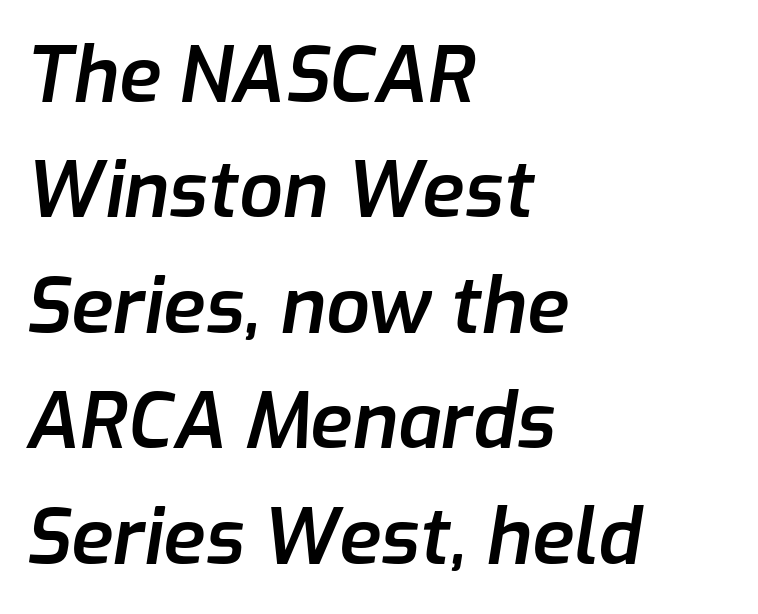
Slant detected: the letters are inclined. Character widths vary here, with narrow letters taking less room than wide ones. Each word holds together tightly as a unit, with standard inter-letter gaps. Vertical spacing — default.
